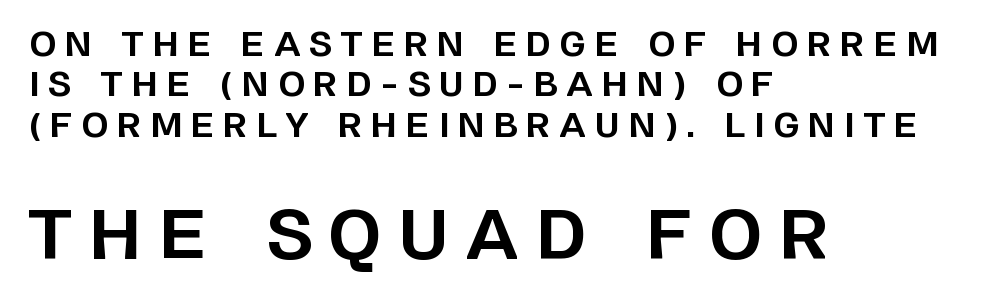
Q: Is the text bold? A: Yes.
Q: Is the text italic (slanted)? A: No, it is upright.
Q: Is the typeface a serif or a sans-serif typeface? A: Sans-serif.
Q: Is the text underlined? A: No.
Q: How is the paragraph aligned? A: Left-aligned.
Q: Is the spacing between letters normal or unusually wide? A: Unusually wide.
Q: Which block of text is set in a larger size, the first (top) or the second (bottom)? A: The second (bottom) one.
Q: Width (condensed, normal, or wide)? A: Normal.
Q: Stroke contrast? A: Low.
Q: x-height? A: Large.
Q: Monospaced? A: No.
